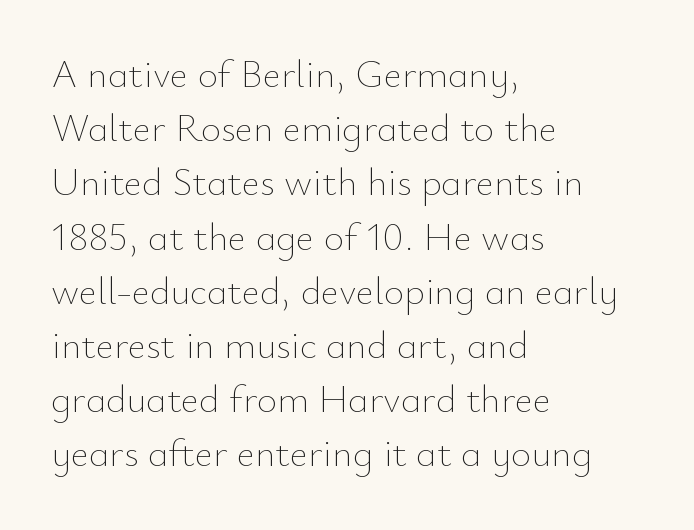
The image shows 39 px thin type, upright; set left-aligned, normal line spacing (1.39x), normal letter spacing, not underlined; low stroke contrast and a small x-height.
